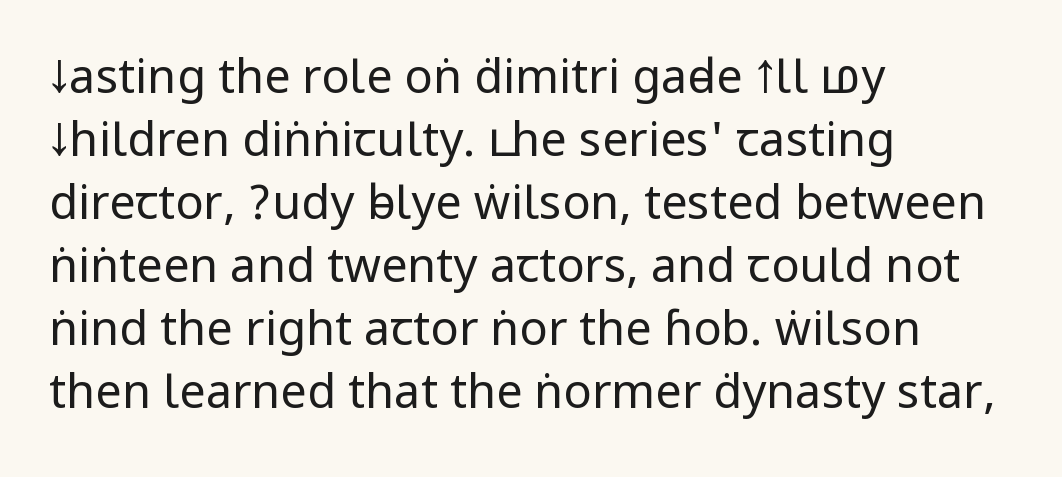
Q: Is the text bold? A: No.
Q: Is the text italic (slanted)? A: No, it is upright.
Q: Is the typeface a serif or a sans-serif typeface? A: Sans-serif.
Q: Is the text underlined? A: No.
Q: How is the paragraph aligned? A: Left-aligned.
Q: Is the spacing between letters normal or unusually wide? A: Normal.
Q: Is the spacing between lines tight, normal or loose? A: Normal.
Q: Width (condensed, normal, or wide)? A: Condensed.
Q: Stroke contrast? A: Low.
